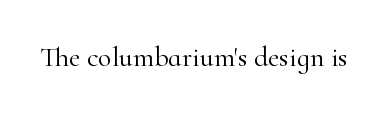
Every stem runs plumb, perpendicular to the baseline. Character widths vary here, with narrow letters taking less room than wide ones. Stroke terminals: seriffed. Is the letter spacing exaggerated? No — it looks like the ordinary default. Has an underline been added? It has not.
